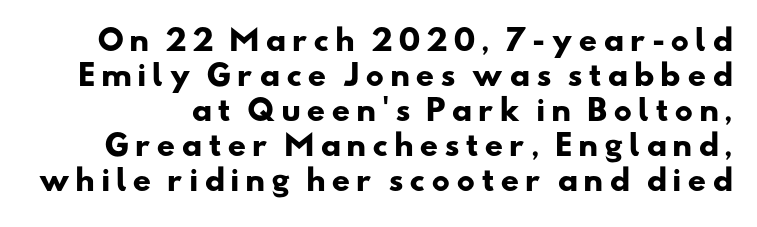
Q: Is the text bold? A: Yes.
Q: Is the typeface a serif or a sans-serif typeface? A: Sans-serif.
Q: Is the text underlined? A: No.
Q: Width (condensed, normal, or wide)? A: Wide.
Q: Stroke contrast? A: Low.
Q: x-height? A: Small.
Q: Monospaced? A: No.
